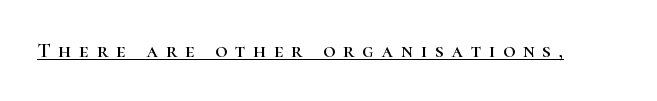
{"italic": "no", "underline": "yes", "letter_spacing": "wide", "letter_spacing_em": 0.37, "glyph_px": 21}
